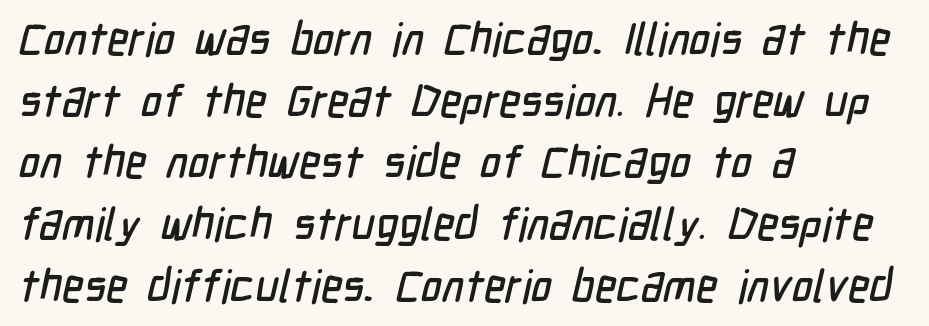
Q: Is the typeface a serif or a sans-serif typeface? A: Sans-serif.
Q: Is the text underlined? A: No.
Q: How is the paragraph aligned? A: Left-aligned.
Q: Is the spacing between letters normal or unusually wide? A: Normal.
Q: Is the spacing between lines tight, normal or loose? A: Normal.
Q: Width (condensed, normal, or wide)? A: Condensed.
Q: Stroke contrast? A: Low.
Q: x-height? A: Medium.
Q: Monospaced? A: No.
